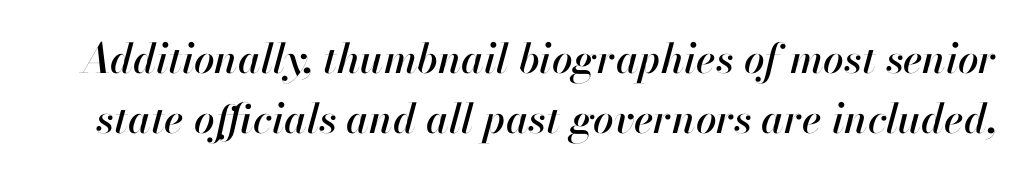
Q: Is the text italic (slanted)? A: Yes, it leans right by about 13 degrees.
Q: Is the text underlined? A: No.
Q: Is the spacing between letters normal or unusually wide? A: Normal.
Q: Is the spacing between lines tight, normal or loose? A: Normal.
Q: Width (condensed, normal, or wide)? A: Normal.
Q: Stroke contrast? A: High.
Q: x-height? A: Small.
Q: Monospaced? A: No.
